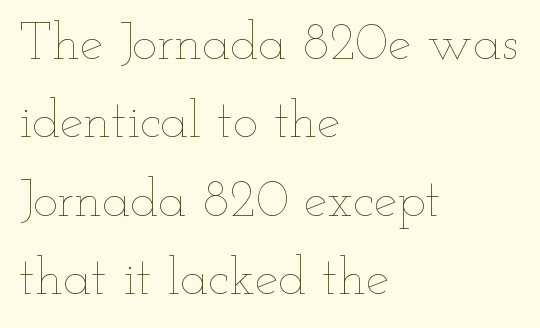
This sample uses plain, unmodified letter spacing. The glyphs are unaccompanied by any horizontal stroke below them. Think of a printed novel: that variable character pitch is what you see here. Baseline-to-baseline distance is the conventional proportion of letter height. Where is the straight margin? On the left.
